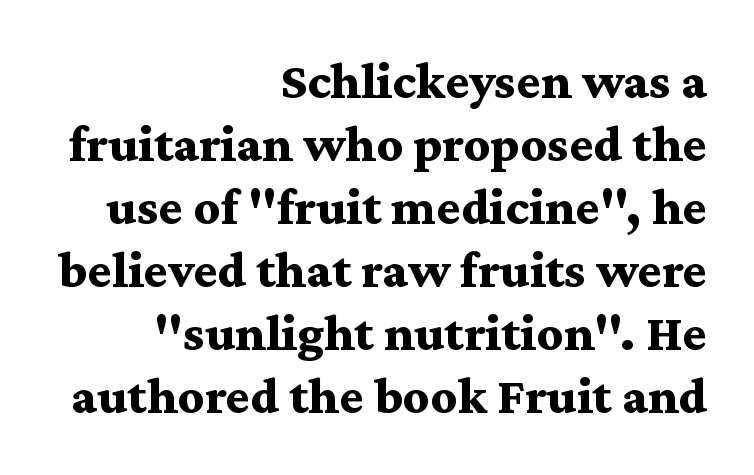
The image shows 52 px bold, wide serif type, upright; set right-aligned, line spacing 1.21x, normal letter spacing, not underlined; medium stroke contrast and a medium x-height.
